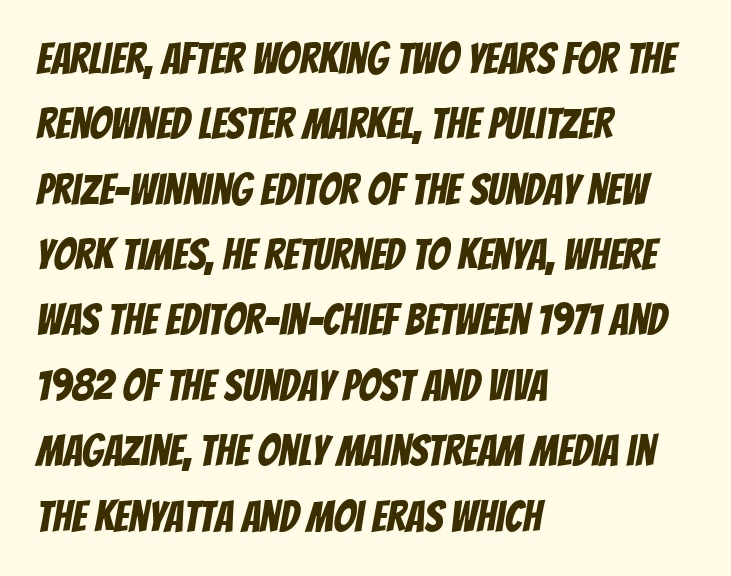
{"serif": "no", "width": "condensed", "stroke_contrast": "low", "x_height": "large", "monospaced": "no", "underline": "no", "align": "left", "line_spacing": "normal", "line_spacing_ratio": 1.52, "letter_spacing": "normal", "letter_spacing_em": 0.0, "glyph_px": 43}
